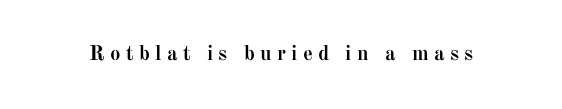
Honestly, there is no underline to notice here at all. Italic: no, the glyphs are upright roman. This rendering widens character spacing well past its baseline value. You'd pick this weight for a headline — it's a proper bold.
